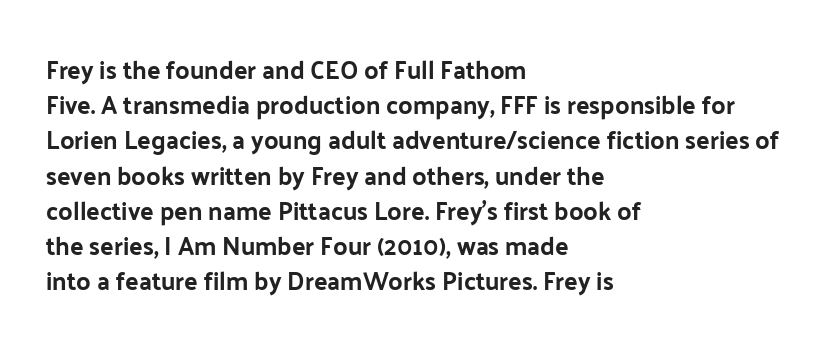
{"italic": "no", "underline": "no", "align": "left", "line_spacing": "normal", "line_spacing_ratio": 1.41, "letter_spacing": "normal", "letter_spacing_em": 0.0, "glyph_px": 25}
